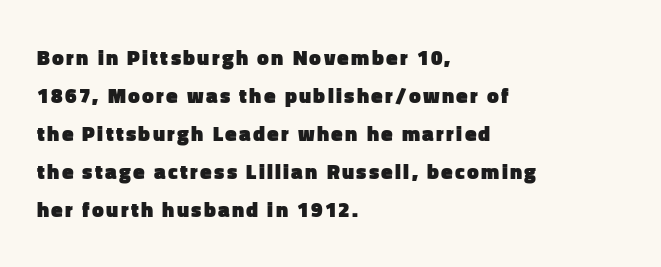
{"italic": "no", "bold": "yes", "underline": "no", "align": "left", "line_spacing_ratio": 1.81, "glyph_px": 21}
